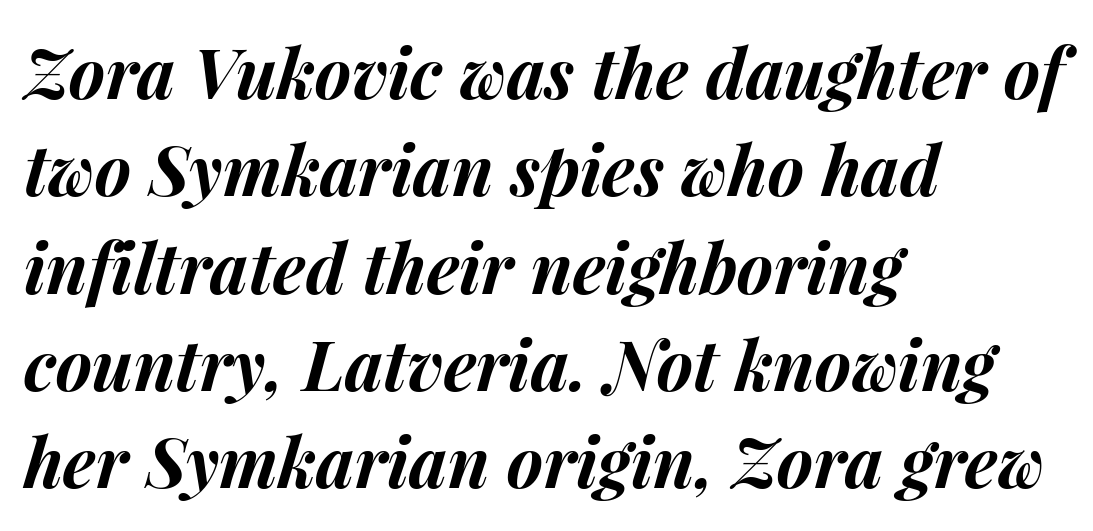
Q: Is the text bold? A: Yes.
Q: Is the text italic (slanted)? A: Yes, it leans right by about 15 degrees.
Q: Is the text underlined? A: No.
Q: How is the paragraph aligned? A: Left-aligned.
Q: Is the spacing between letters normal or unusually wide? A: Normal.
Q: Is the spacing between lines tight, normal or loose? A: Normal.
Q: Width (condensed, normal, or wide)? A: Normal.
Q: Stroke contrast? A: Medium.
Q: x-height? A: Medium.
Q: Monospaced? A: No.
